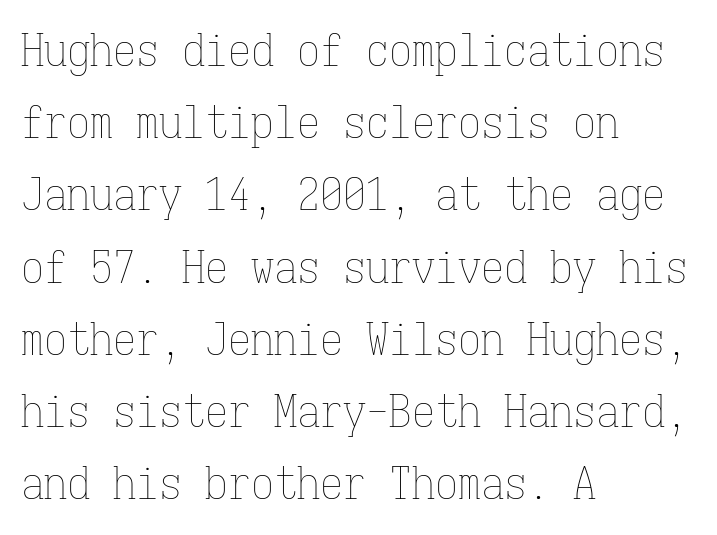
The image shows 46 px thin, condensed type, upright, monospaced; set left-aligned, normal line spacing (1.57x), normal letter spacing, not underlined; low stroke contrast and a medium x-height.
